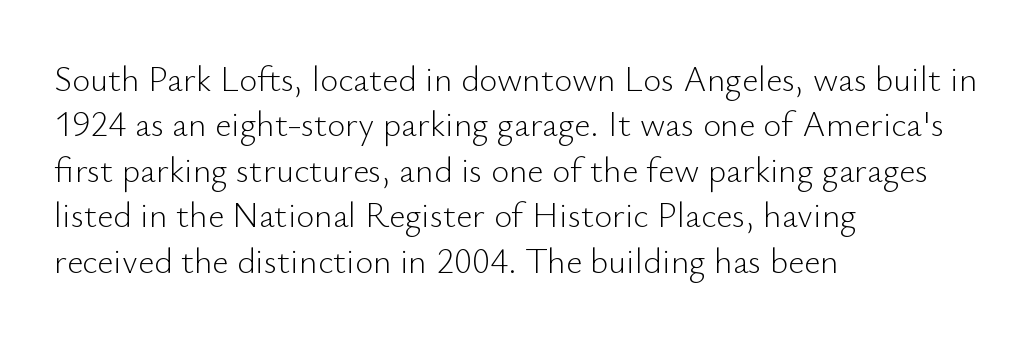
Q: Is the text bold? A: No.
Q: Is the text italic (slanted)? A: No, it is upright.
Q: Is the typeface a serif or a sans-serif typeface? A: Sans-serif.
Q: Is the text underlined? A: No.
Q: How is the paragraph aligned? A: Left-aligned.
Q: Is the spacing between letters normal or unusually wide? A: Normal.
Q: Is the spacing between lines tight, normal or loose? A: Normal.
Q: Width (condensed, normal, or wide)? A: Normal.
Q: Stroke contrast? A: Low.
Q: x-height? A: Small.
Q: Monospaced? A: No.
